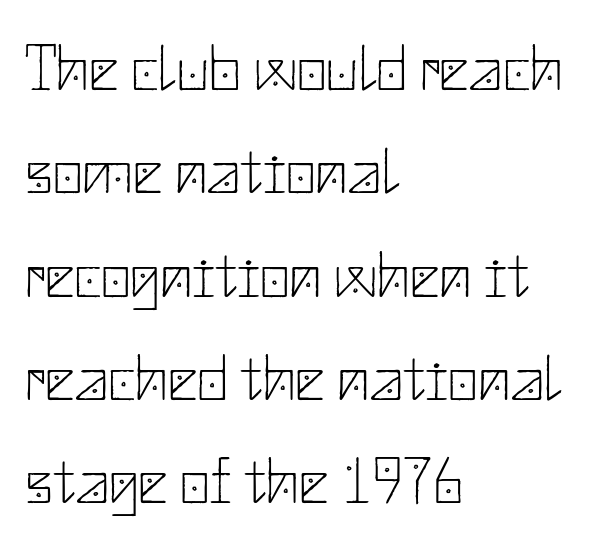
Q: Is the text bold? A: No.
Q: Is the text italic (slanted)? A: No, it is upright.
Q: Is the typeface a serif or a sans-serif typeface? A: Sans-serif.
Q: Is the text underlined? A: No.
Q: How is the paragraph aligned? A: Left-aligned.
Q: Is the spacing between letters normal or unusually wide? A: Normal.
Q: Is the spacing between lines tight, normal or loose? A: Normal.
Q: Width (condensed, normal, or wide)? A: Normal.
Q: Stroke contrast? A: Low.
Q: x-height? A: Small.
